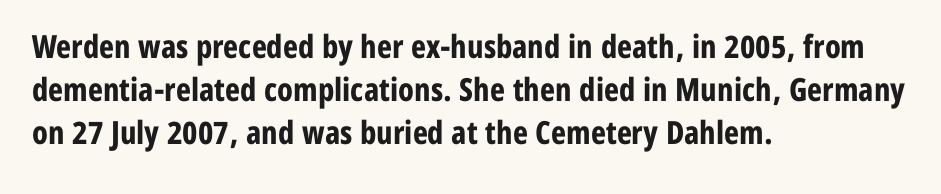
{"serif": "no", "italic": "no", "bold": "yes", "weight": "bold", "width": "condensed", "stroke_contrast": "low", "x_height": "medium", "monospaced": "no", "underline": "no", "align": "left", "line_spacing": "normal", "line_spacing_ratio": 1.34, "letter_spacing": "normal", "letter_spacing_em": 0.0, "glyph_px": 32}
